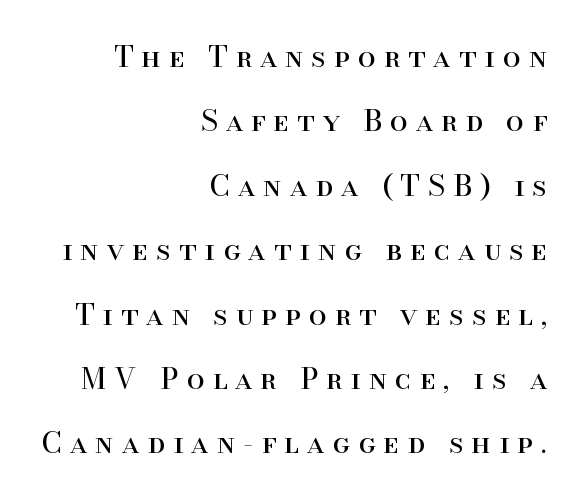
The passage shown is typed in a proportional face where columns would drift. The letterforms stand isolated, each surrounded by extra space. The text block is weighted toward the right margin, trailing off unevenly leftward. A clean baseline with only descenders dipping below it. Designer's note — italics off, roman on.
